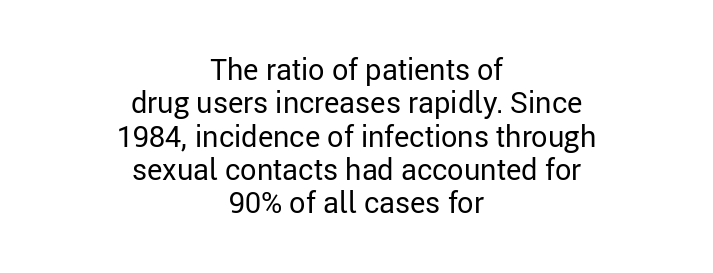
Vertical spacing — tight. Does extra space separate the letters? No, they use regular spacing. A typesetter would call this proportional, since set widths differ per character. In CSS terms this would be text-align: center. Italic? Not at all — the glyphs are vertical. Rule under the text: the space is simply empty.
